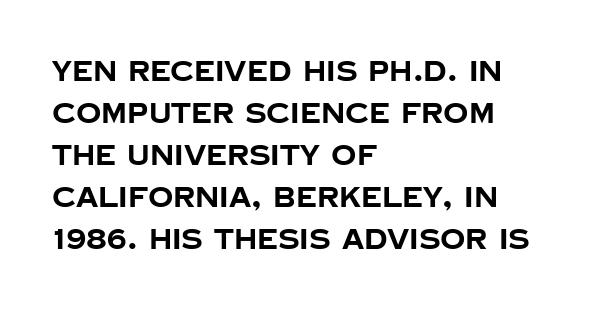
Do the characters align in a grid? No, the font is proportional. There is no visible air inserted between adjacent glyphs. Serifs: no, the terminals of the letterforms are clean. This is heavy type, rendered in bold. Rendered with straight, roman letterforms. The rendering anchors every line to the left-hand side.
